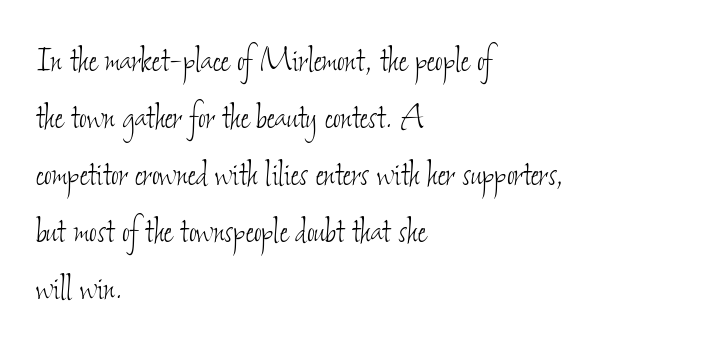
Line spacing here is normal. How are the letters spaced? Ordinarily, with no added tracking. Every row of glyphs begins at an identical x-position on the left. You could not count columns in this text — the font is proportionally spaced. Plain, unruled lines of type.
